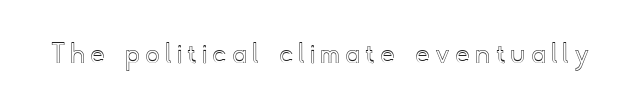
Q: Is the text italic (slanted)? A: No, it is upright.
Q: Is the text underlined? A: No.
Q: Is the spacing between letters normal or unusually wide? A: Unusually wide.
Q: Width (condensed, normal, or wide)? A: Normal.
Q: x-height? A: Small.
Q: Monospaced? A: No.
